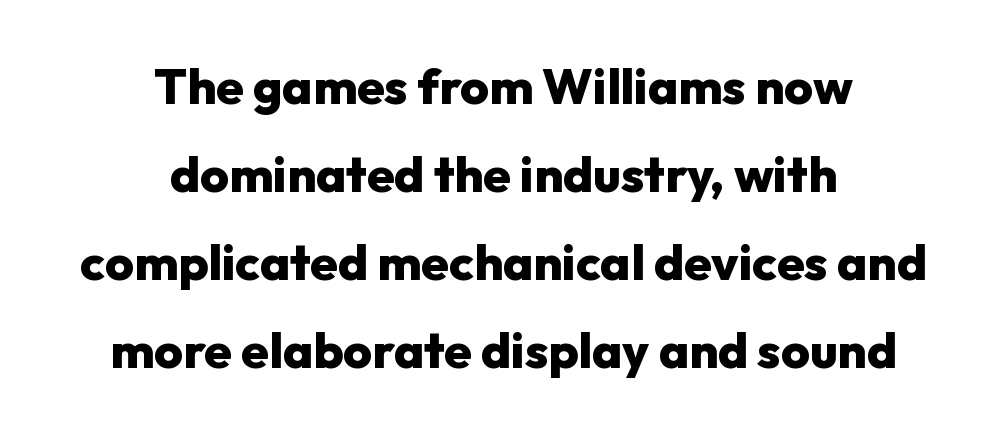
How are the letters spaced? Ordinarily, with no added tracking. The typesetting leans heavy: a genuine bold. The letters stand upright; this is a roman face. Does the copy run flush right? No — it is centered line by line. Note the varied advance widths — an 'i' is clearly narrower than an 'm'. The characters display no serif detailing; their extremities are plain.
